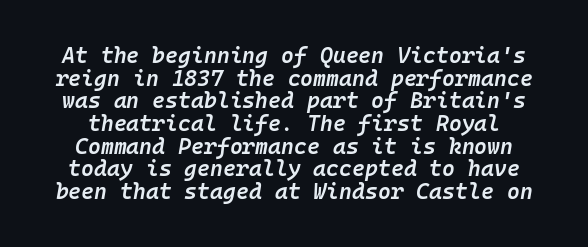
{"italic": "yes", "lean": "right", "slant_degrees": 10, "bold": "semi", "underline": "no", "line_spacing": "tight", "line_spacing_ratio": 1.03, "letter_spacing": "normal", "letter_spacing_em": 0.0, "glyph_px": 22}
